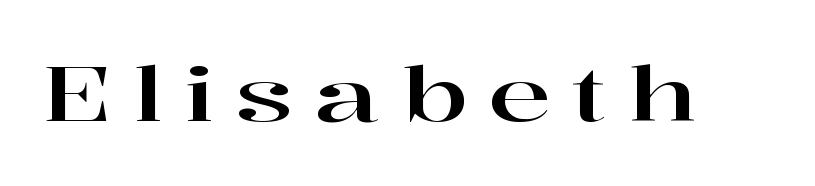
The image shows 75 px wide serif type, upright; set unusually wide letter spacing (+0.28 em), not underlined; high stroke contrast and a medium x-height.
